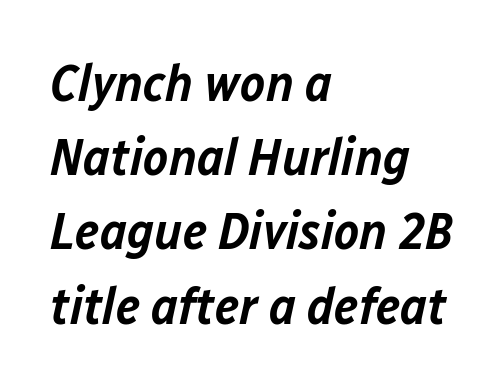
{"italic": "yes", "lean": "right", "slant_degrees": 12, "bold": "semi", "weight": "semibold", "width": "normal", "stroke_contrast": "low", "x_height": "medium", "monospaced": "no", "underline": "no", "align": "left", "line_spacing": "normal", "line_spacing_ratio": 1.4, "letter_spacing": "normal", "letter_spacing_em": 0.0, "glyph_px": 53}
